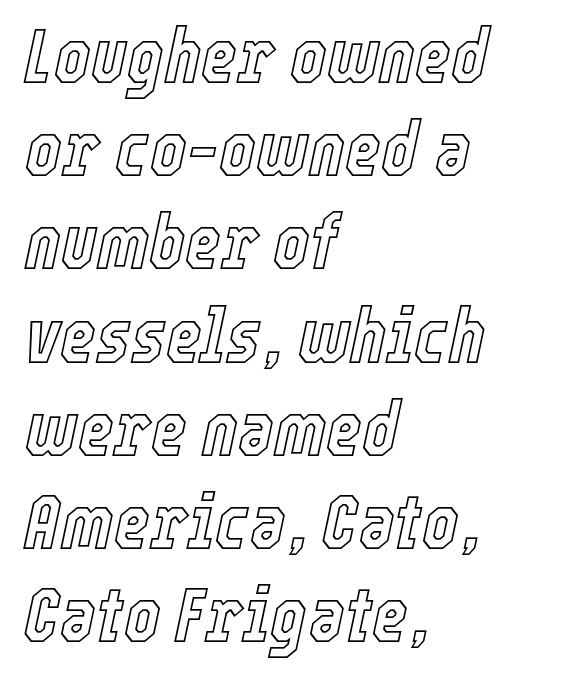
The rag falls on the right side of this text block. A typesetter would call this proportional, since set widths differ per character. Slanted lettering throughout. Descender tails drop into unmarked territory. In terms of letterspacing, this is plain default setting.
